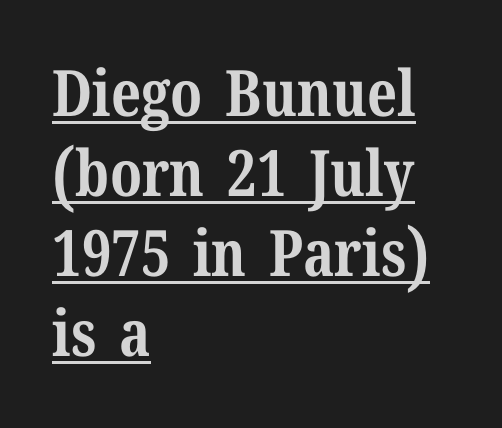
{"serif": "yes", "italic": "no", "bold": "yes", "weight": "bold", "width": "normal", "stroke_contrast": "medium", "x_height": "medium", "monospaced": "no", "underline": "yes", "align": "left", "line_spacing": "normal", "line_spacing_ratio": 1.25, "letter_spacing": "normal", "letter_spacing_em": 0.0, "glyph_px": 64}
